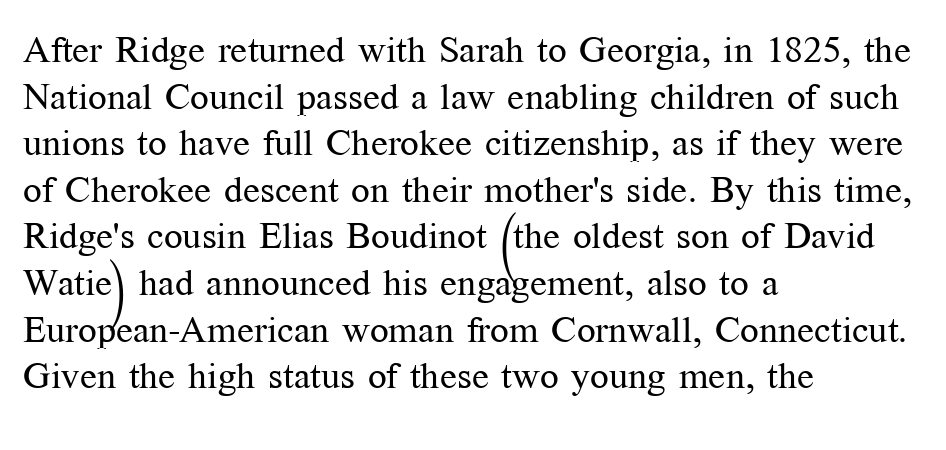
The image shows 37 px regular-weight serif type, upright; set left-aligned, normal line spacing (1.26x), normal letter spacing, not underlined; medium stroke contrast and a medium x-height.
